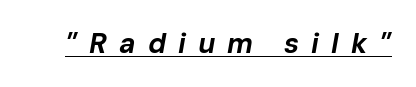
{"italic": "yes", "lean": "right", "slant_degrees": 10, "bold": "yes", "weight": "bold", "width": "normal", "stroke_contrast": "low", "x_height": "medium", "monospaced": "no", "underline": "yes", "letter_spacing": "wide", "letter_spacing_em": 0.43, "glyph_px": 28}
